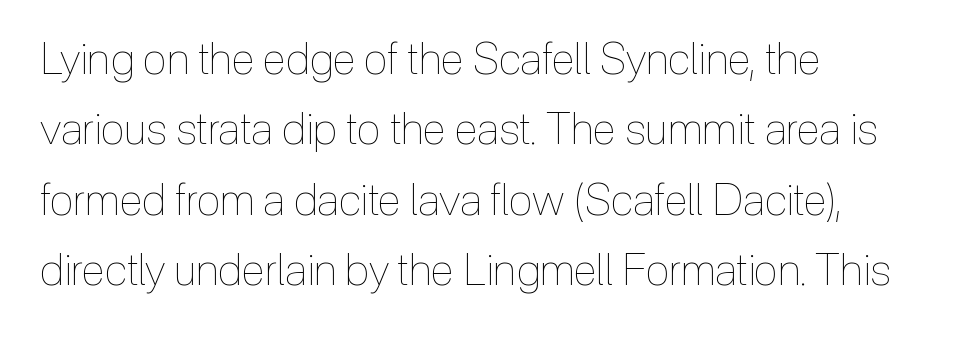
{"italic": "no", "bold": "no", "weight": "thin", "width": "condensed", "x_height": "medium", "monospaced": "no", "underline": "no", "align": "left", "line_spacing": "normal", "line_spacing_ratio": 1.6, "letter_spacing": "normal", "letter_spacing_em": 0.0, "glyph_px": 44}
